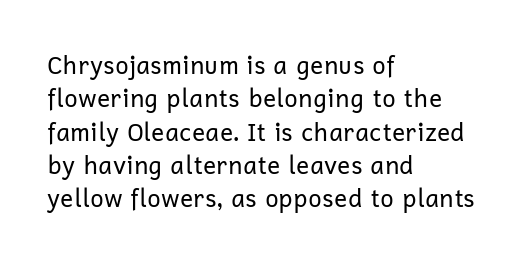
{"italic": "no", "bold": "no", "underline": "no", "align": "left", "line_spacing": "normal", "line_spacing_ratio": 1.39, "letter_spacing": "normal", "letter_spacing_em": 0.0, "glyph_px": 24}
